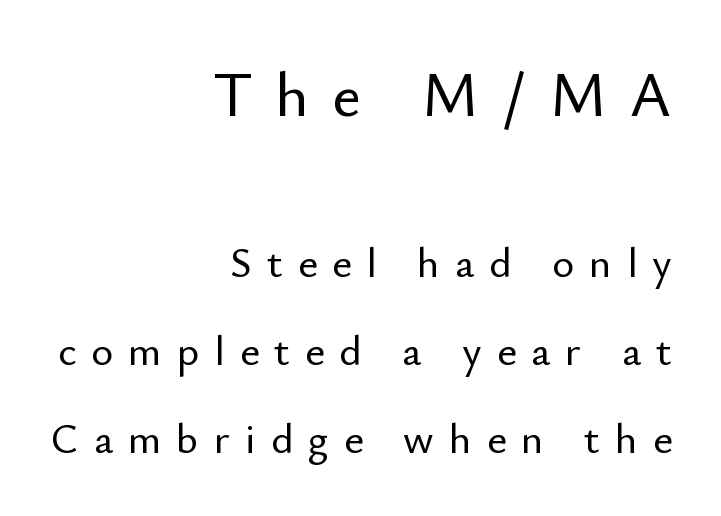
Type style note: lacks serifs. Looks like regular typesetting: each glyph gets only the width it needs. The face used here appears at its bigger size in the upper chunk. The letters are spread apart with noticeably loose tracking.
